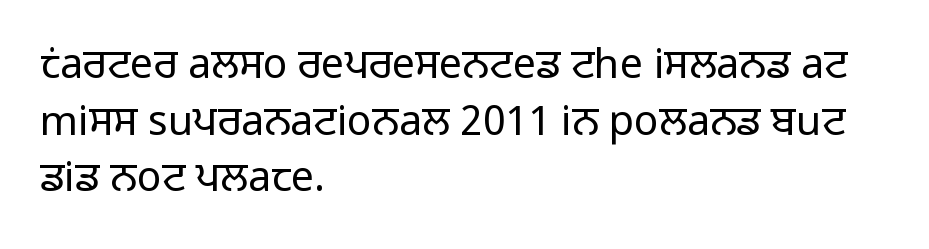
Q: Is the text bold? A: No.
Q: Is the text italic (slanted)? A: No, it is upright.
Q: Is the typeface a serif or a sans-serif typeface? A: Sans-serif.
Q: Is the text underlined? A: No.
Q: How is the paragraph aligned? A: Left-aligned.
Q: Is the spacing between letters normal or unusually wide? A: Normal.
Q: Is the spacing between lines tight, normal or loose? A: Normal.
Q: Width (condensed, normal, or wide)? A: Normal.
Q: Stroke contrast? A: Low.
Q: x-height? A: Medium.
Q: Monospaced? A: No.
